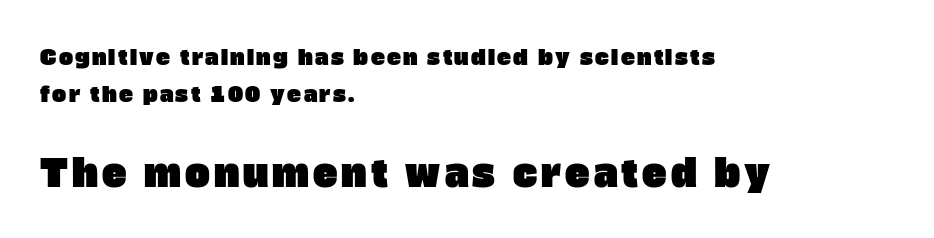
Q: Is the typeface a serif or a sans-serif typeface? A: Sans-serif.
Q: Is the text underlined? A: No.
Q: How is the paragraph aligned? A: Left-aligned.
Q: Which block of text is set in a larger size, the first (top) or the second (bottom)? A: The second (bottom) one.
Q: Width (condensed, normal, or wide)? A: Normal.
Q: Stroke contrast? A: Low.
Q: x-height? A: Large.
Q: Monospaced? A: No.
